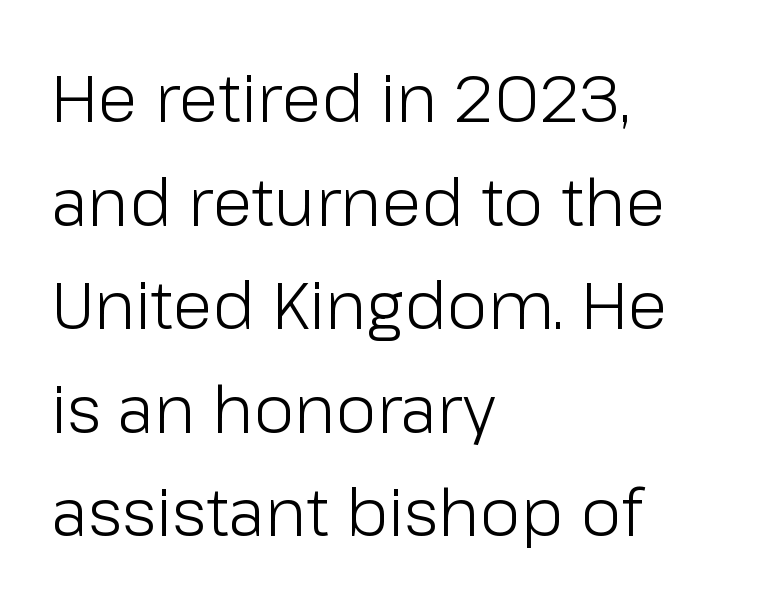
Q: Is the text bold? A: No.
Q: Is the text italic (slanted)? A: No, it is upright.
Q: Is the typeface a serif or a sans-serif typeface? A: Sans-serif.
Q: Is the text underlined? A: No.
Q: How is the paragraph aligned? A: Left-aligned.
Q: Is the spacing between letters normal or unusually wide? A: Normal.
Q: Is the spacing between lines tight, normal or loose? A: Normal.
Q: Width (condensed, normal, or wide)? A: Normal.
Q: Stroke contrast? A: Low.
Q: x-height? A: Medium.
Q: Monospaced? A: No.
